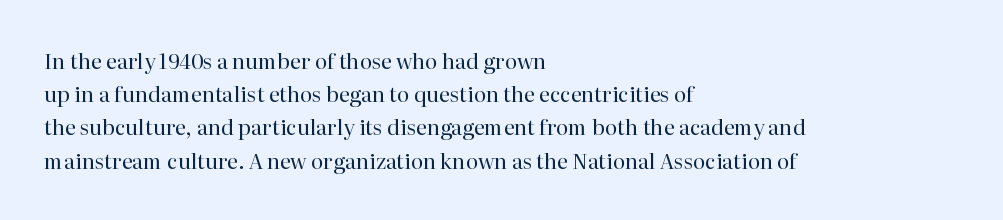
{"italic": "no", "bold": "no", "underline": "no", "align": "left", "line_spacing": "normal", "line_spacing_ratio": 1.58, "letter_spacing": "normal", "letter_spacing_em": 0.0, "glyph_px": 21}
